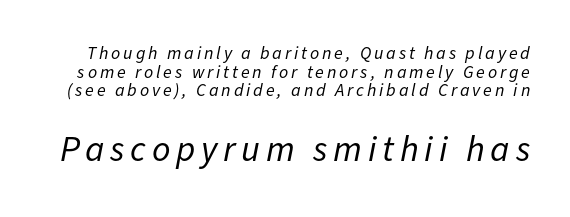
Q: Is the text bold? A: No.
Q: Is the text italic (slanted)? A: Yes, it leans right by about 11 degrees.
Q: Is the text underlined? A: No.
Q: Is the spacing between lines tight, normal or loose? A: Tight.
Q: Which block of text is set in a larger size, the first (top) or the second (bottom)? A: The second (bottom) one.
Q: Width (condensed, normal, or wide)? A: Normal.
Q: Stroke contrast? A: Low.
Q: x-height? A: Medium.
Q: Monospaced? A: No.
